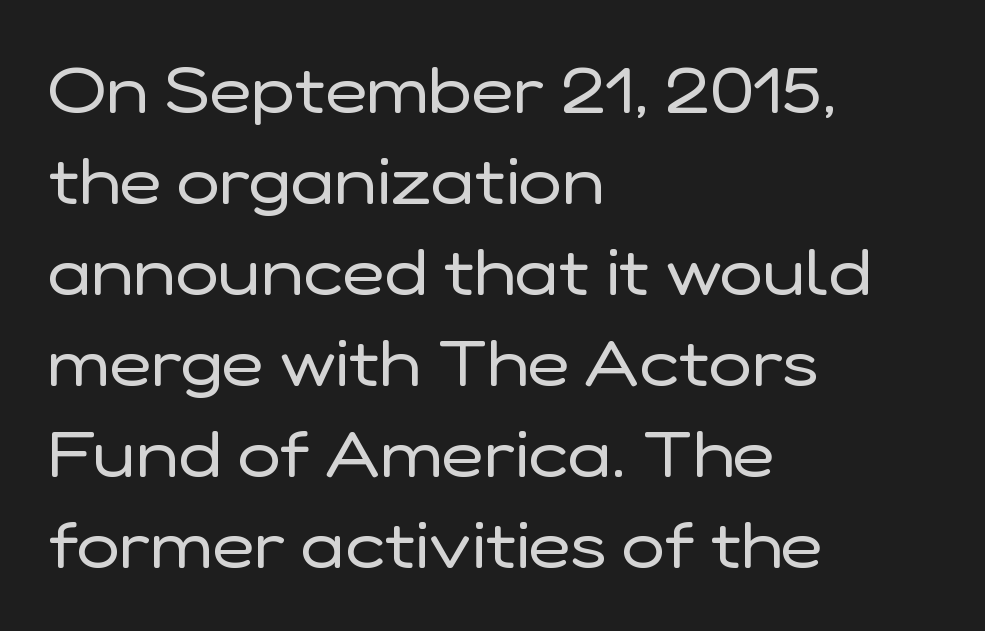
The image shows 65 px regular-weight sans-serif type, upright; set left-aligned, normal line spacing (1.4x), normal letter spacing, not underlined; low stroke contrast and a medium x-height.
